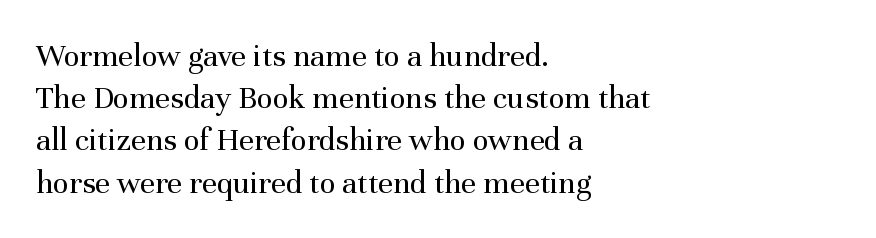
{"serif": "yes", "italic": "no", "bold": "no", "weight": "regular", "width": "normal", "stroke_contrast": "medium", "x_height": "medium", "monospaced": "no", "underline": "no", "align": "left", "line_spacing": "normal", "line_spacing_ratio": 1.28, "letter_spacing": "normal", "letter_spacing_em": 0.0, "glyph_px": 33}
